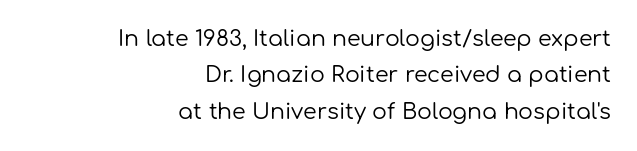
Each stroke keeps to a modest, everyday thickness or less. Leading: standard. Look at the tracking — it's just the regular setting, nothing added. Rendered with straight, roman letterforms. Descenders are the only things crossing below the line. The paragraph has a hard right edge and a soft left edge.
